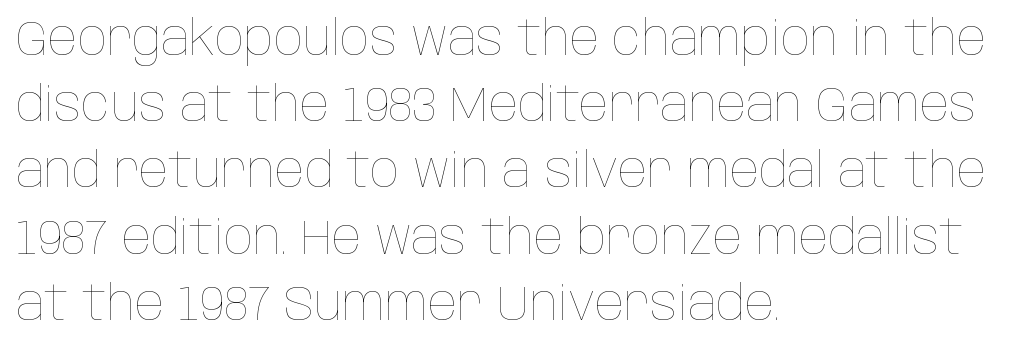
Normally led — the rows are evenly, conventionally spaced. The specimen omits any rule beneath the text block's lines. Weight: in the light-to-regular range. What stands out about the letter spacing? Nothing — it is the standard amount.
